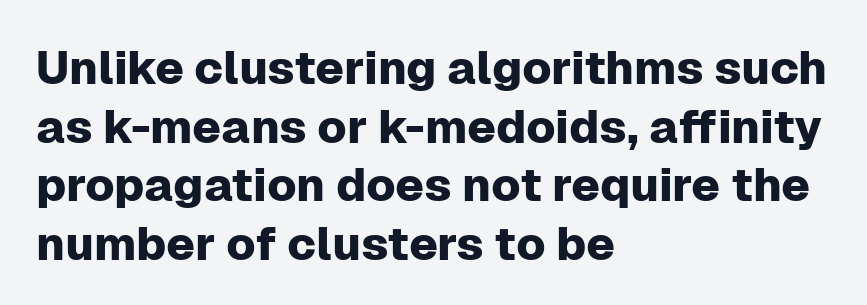
Q: Is the text italic (slanted)? A: No, it is upright.
Q: Is the typeface a serif or a sans-serif typeface? A: Sans-serif.
Q: Is the text underlined? A: No.
Q: How is the paragraph aligned? A: Left-aligned.
Q: Is the spacing between letters normal or unusually wide? A: Normal.
Q: Is the spacing between lines tight, normal or loose? A: Normal.
Q: Width (condensed, normal, or wide)? A: Normal.
Q: Stroke contrast? A: Low.
Q: x-height? A: Medium.
Q: Monospaced? A: No.
